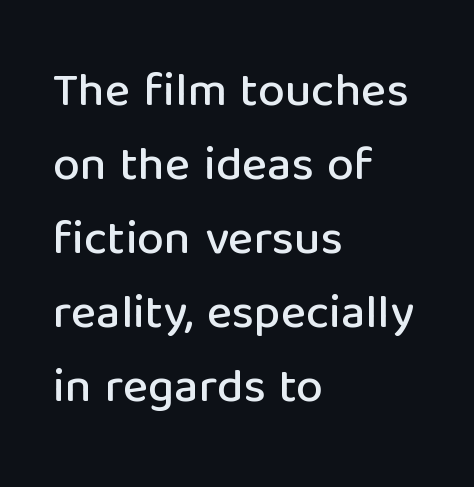
{"serif": "no", "italic": "no", "width": "normal", "stroke_contrast": "low", "x_height": "medium", "monospaced": "no", "underline": "no", "align": "left", "line_spacing": "normal", "line_spacing_ratio": 1.54, "letter_spacing": "normal", "letter_spacing_em": 0.0, "glyph_px": 48}
